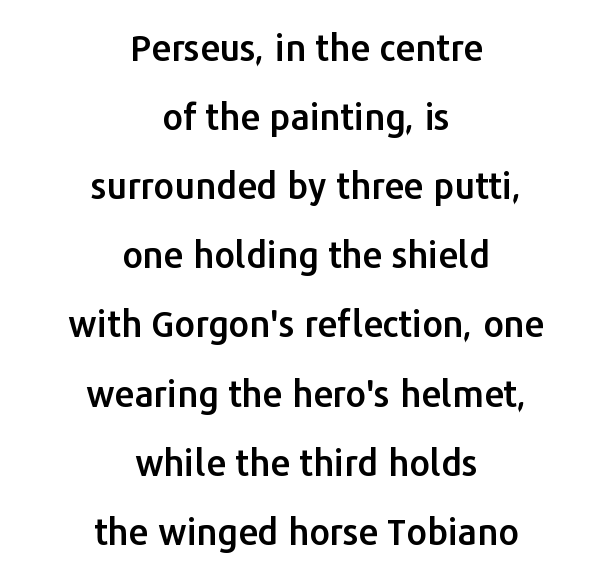
The image shows 36 px sans-serif type, upright; set centered, loose line spacing (1.92x), normal letter spacing, not underlined; low stroke contrast and a medium x-height.
